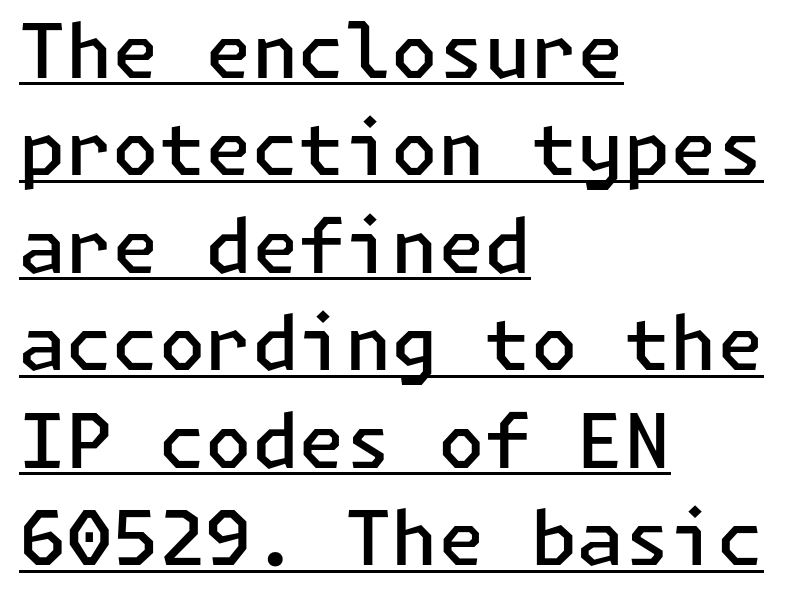
{"serif": "no", "italic": "no", "bold": "semi", "weight": "semibold", "width": "normal", "stroke_contrast": "low", "x_height": "medium", "underline": "yes", "align": "left", "line_spacing": "normal", "line_spacing_ratio": 1.3, "letter_spacing": "normal", "letter_spacing_em": 0.0, "glyph_px": 75}
